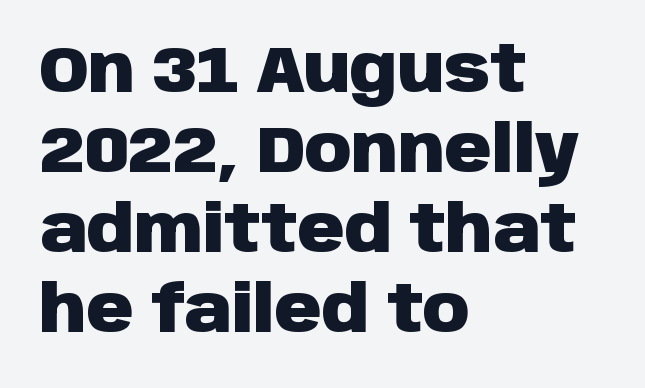
Q: Is the text bold? A: Yes.
Q: Is the text italic (slanted)? A: No, it is upright.
Q: Is the typeface a serif or a sans-serif typeface? A: Sans-serif.
Q: Is the text underlined? A: No.
Q: How is the paragraph aligned? A: Left-aligned.
Q: Is the spacing between letters normal or unusually wide? A: Normal.
Q: Width (condensed, normal, or wide)? A: Normal.
Q: Stroke contrast? A: Low.
Q: x-height? A: Large.
Q: Monospaced? A: No.
